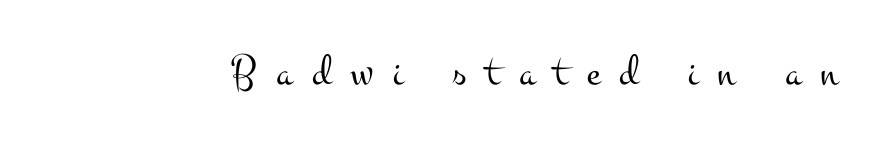
Q: Is the text bold? A: No.
Q: Is the text italic (slanted)? A: Yes.
Q: Is the typeface a serif or a sans-serif typeface? A: Serif.
Q: Is the text underlined? A: No.
Q: Is the spacing between letters normal or unusually wide? A: Unusually wide.
Q: Width (condensed, normal, or wide)? A: Wide.
Q: Stroke contrast? A: Medium.
Q: x-height? A: Small.
Q: Monospaced? A: No.
